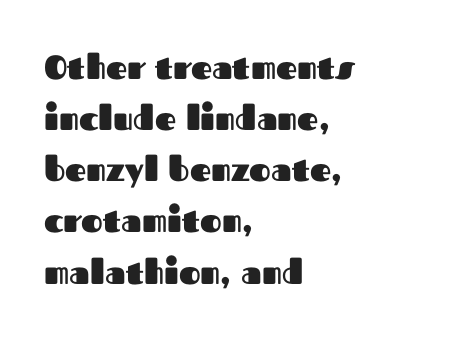
Observe the ordinary spacing: letters are neighbours, not strangers. The words here are not underlined. This sample is left-justified, so line endings fall wherever the words run out. Quick note: interline space is typical. A typesetter would call this proportional, since set widths differ per character. Summary of weight: heavy, a full bold.
